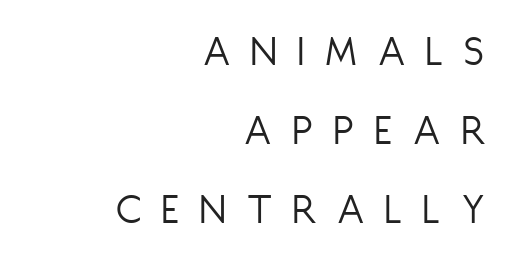
{"serif": "no", "italic": "no", "bold": "no", "weight": "light", "width": "condensed", "stroke_contrast": "low", "x_height": "large", "monospaced": "no", "underline": "no", "align": "right", "line_spacing_ratio": 1.76, "letter_spacing": "wide", "letter_spacing_em": 0.47, "glyph_px": 45}
